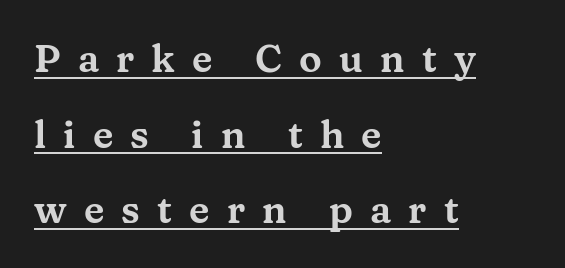
Observe the serifs anchoring each vertical stroke in this sample. Notice the wide empty band between every row — that's loose leading. One-word summary of the alignment: left. How are the letters spaced? Widely, with obvious added tracking.
